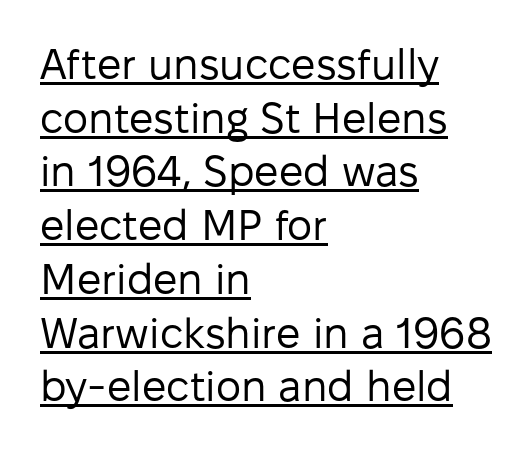
Q: Is the text bold? A: No.
Q: Is the text italic (slanted)? A: No, it is upright.
Q: Is the typeface a serif or a sans-serif typeface? A: Sans-serif.
Q: Is the text underlined? A: Yes.
Q: How is the paragraph aligned? A: Left-aligned.
Q: Is the spacing between letters normal or unusually wide? A: Normal.
Q: Is the spacing between lines tight, normal or loose? A: Normal.
Q: Width (condensed, normal, or wide)? A: Normal.
Q: Stroke contrast? A: Low.
Q: x-height? A: Medium.
Q: Monospaced? A: No.
